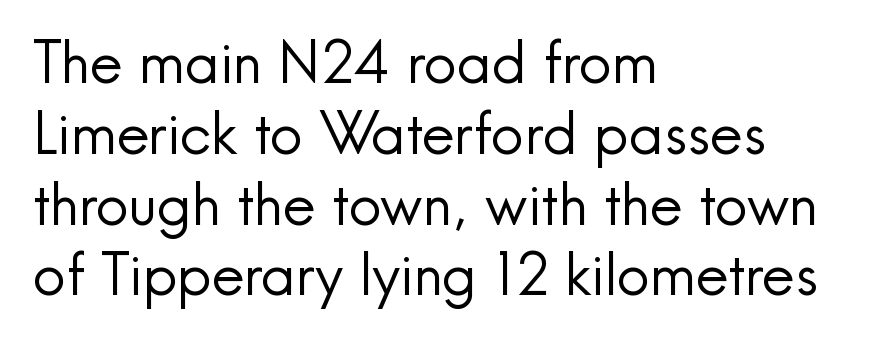
{"serif": "no", "italic": "no", "bold": "no", "weight": "regular", "width": "normal", "x_height": "small", "monospaced": "no", "underline": "no", "align": "left", "line_spacing_ratio": 1.22, "letter_spacing": "normal", "letter_spacing_em": 0.0, "glyph_px": 58}
